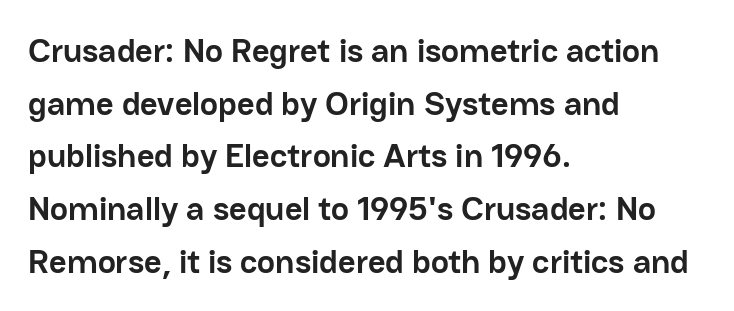
Check where the strokes stop: nothing finishes them off — pure sans. As a designer I'd log this as weight 700, bold. Honestly, the row spacing looks completely unremarkable. Students, note that the glyphs here touch the page at normal intervals. Nobody drew a line under any word here. This is roman type, the default non-slanted kind.
